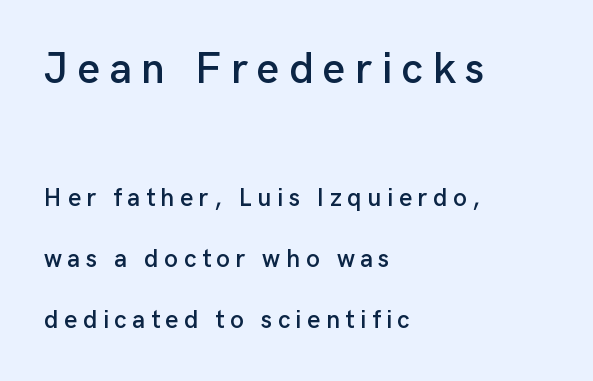
The image shows 43 px sans-serif type, upright; set left-aligned, loose line spacing (2.44x), unusually wide letter spacing (+0.22 em), not underlined; the first (top) block is 1.72x larger; low stroke contrast and a medium x-height.
